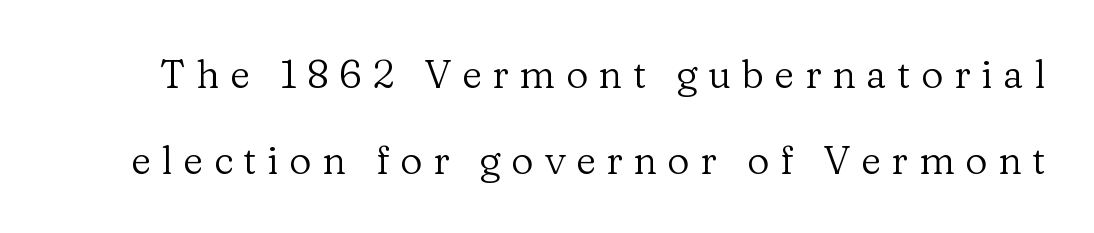
The rendering inserts visible extra space after every character. Rendered with straight, roman letterforms. The font family rendered here belongs to the serif group. Do the characters align in a grid? No, the font is proportional.
